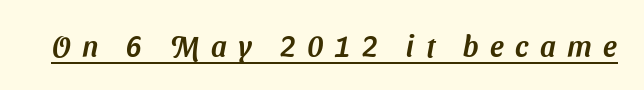
Q: Is the typeface a serif or a sans-serif typeface? A: Sans-serif.
Q: Is the text underlined? A: Yes.
Q: Is the spacing between letters normal or unusually wide? A: Unusually wide.
Q: Width (condensed, normal, or wide)? A: Normal.
Q: Stroke contrast? A: Medium.
Q: x-height? A: Medium.
Q: Monospaced? A: No.
